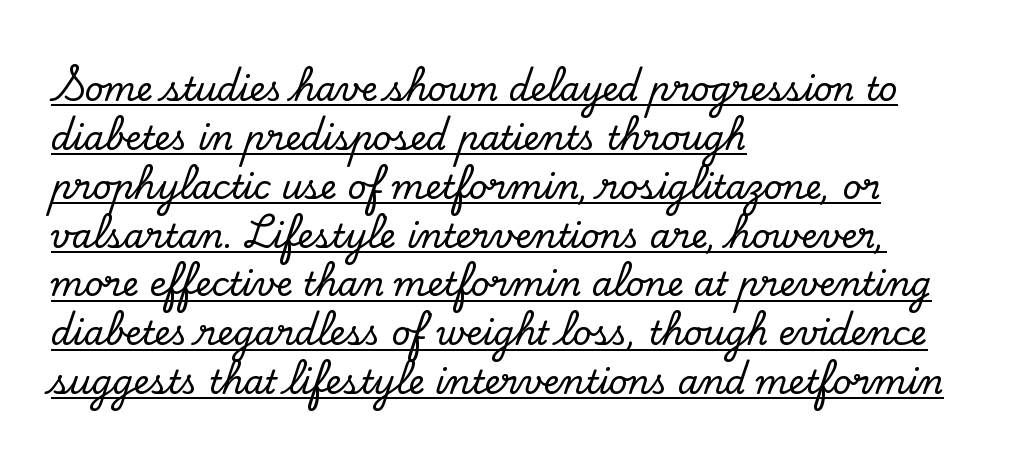
The image shows 33 px serif type; set left-aligned, normal line spacing (1.48x), normal letter spacing, underlined; low stroke contrast and a small x-height.
